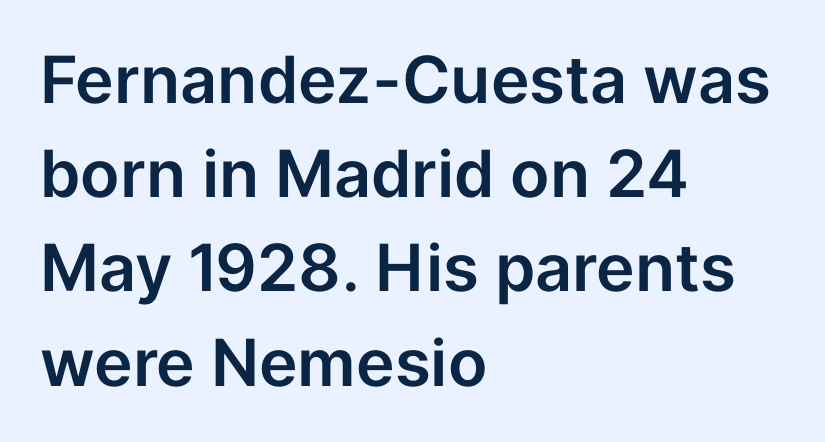
The image shows 65 px sans-serif type, upright; set left-aligned, normal line spacing (1.45x), normal letter spacing, not underlined; low stroke contrast and a medium x-height.
